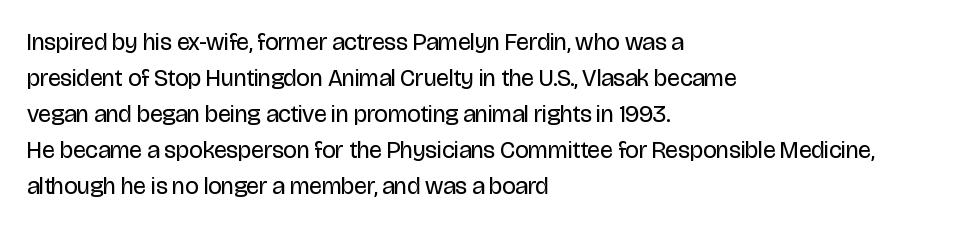
Q: Is the text bold? A: No.
Q: Is the text italic (slanted)? A: No, it is upright.
Q: Is the text underlined? A: No.
Q: How is the paragraph aligned? A: Left-aligned.
Q: Is the spacing between letters normal or unusually wide? A: Normal.
Q: Is the spacing between lines tight, normal or loose? A: Normal.
